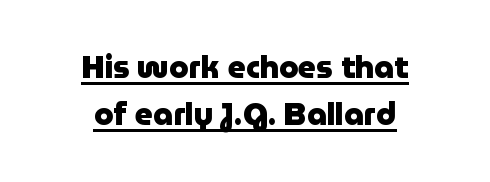
Q: Is the text bold? A: Yes.
Q: Is the text italic (slanted)? A: No, it is upright.
Q: Is the typeface a serif or a sans-serif typeface? A: Sans-serif.
Q: Is the text underlined? A: Yes.
Q: How is the paragraph aligned? A: Centered.
Q: Is the spacing between letters normal or unusually wide? A: Normal.
Q: Is the spacing between lines tight, normal or loose? A: Normal.
Q: Width (condensed, normal, or wide)? A: Normal.
Q: Stroke contrast? A: Low.
Q: x-height? A: Medium.
Q: Monospaced? A: No.
